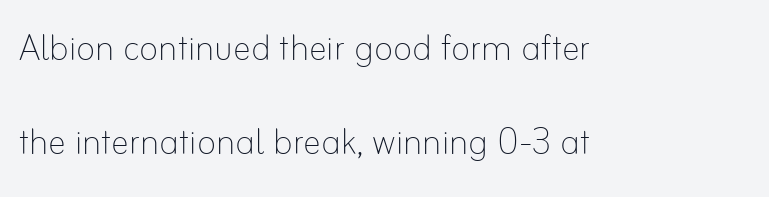
Note the varied advance widths — an 'i' is clearly narrower than an 'm'. Whoever set this chose breathing room over compactness in the vertical rhythm. Italic: no, the glyphs are upright roman. Line starts are locked; line ends wander. A quiet, ordinary-to-light weight characterises the typeface. The tracking reads as untouched default to a designer's eye.
